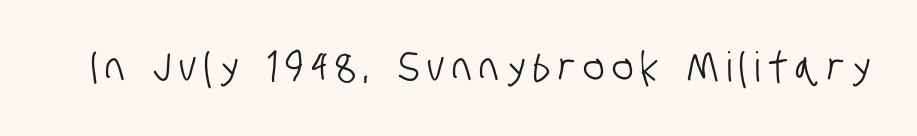
The characters display no serif detailing; their extremities are plain. The face used here is proportionally spaced, like ordinary book or web type. This rendering features lettering with no underline.
